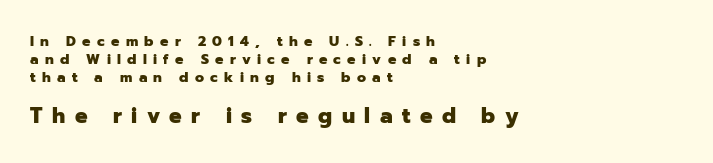
The image shows 21 px bold type, upright; set left-aligned, normal line spacing (1.27x), unusually wide letter spacing (+0.45 em), not underlined; the second (bottom) block is 1.5x larger.
